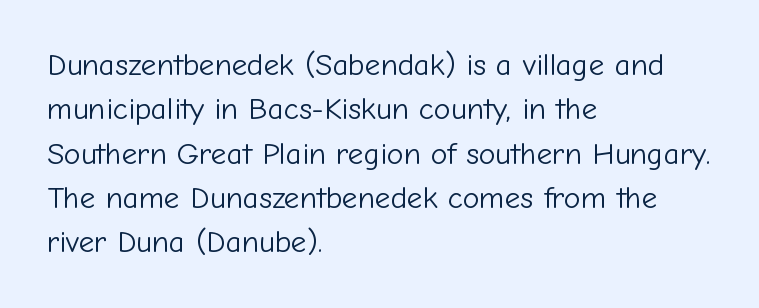
The image shows 31 px light sans-serif type, upright; set left-aligned, normal line spacing (1.43x), normal letter spacing, not underlined; low stroke contrast and a medium x-height.
